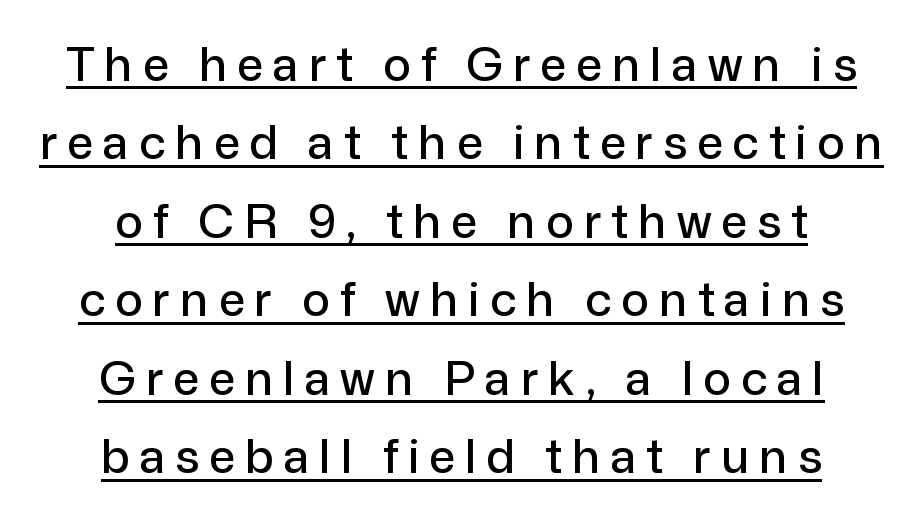
{"serif": "no", "italic": "no", "width": "normal", "stroke_contrast": "low", "x_height": "medium", "monospaced": "no", "underline": "yes", "align": "center", "line_spacing": "normal", "line_spacing_ratio": 1.67, "letter_spacing": "wide", "letter_spacing_em": 0.21, "glyph_px": 47}
